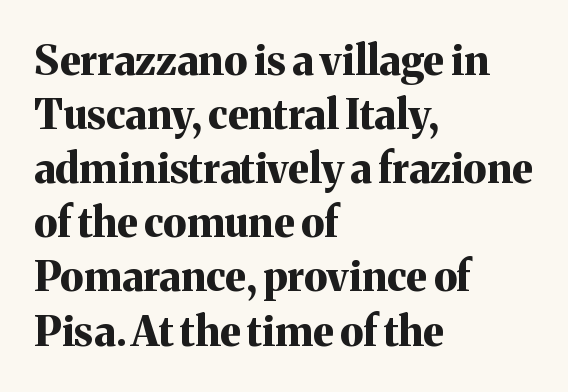
{"serif": "yes", "italic": "no", "bold": "yes", "weight": "bold", "width": "normal", "stroke_contrast": "medium", "x_height": "medium", "monospaced": "no", "underline": "no", "align": "left", "line_spacing": "normal", "line_spacing_ratio": 1.32, "letter_spacing": "normal", "letter_spacing_em": 0.0, "glyph_px": 41}
